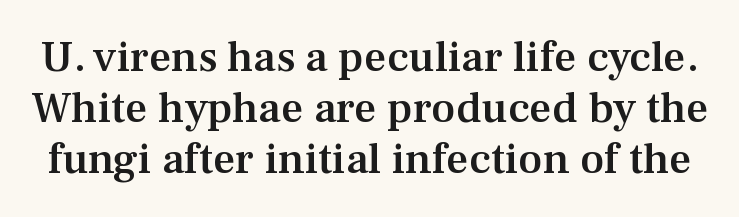
The line texture is even and compact thanks to regular tracking. Does the lettering tilt? It doesn't — this is upright. These words are printed semibold, heavier than regular yet not bold. In terms of letterform style, serifs are clearly present. The rendering uses natural spacing where letterforms have individual widths. The baseline area is clear.
